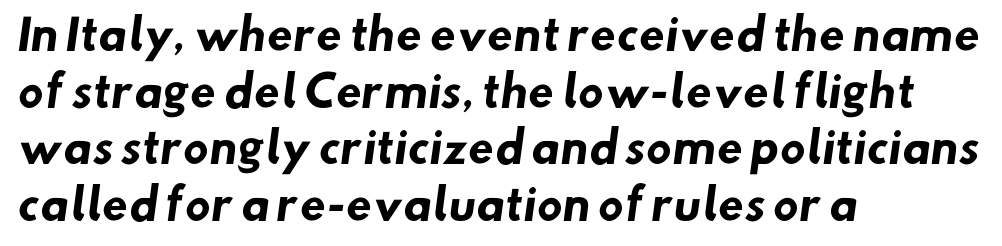
Looks like regular typesetting: each glyph gets only the width it needs. Each new line begins a customary step beneath the previous one. Summary of weight: heavy, a full bold. Any mark beneath the type? The region is blank. Nothing sits at the stroke ends, so this counts as sans-serif.
